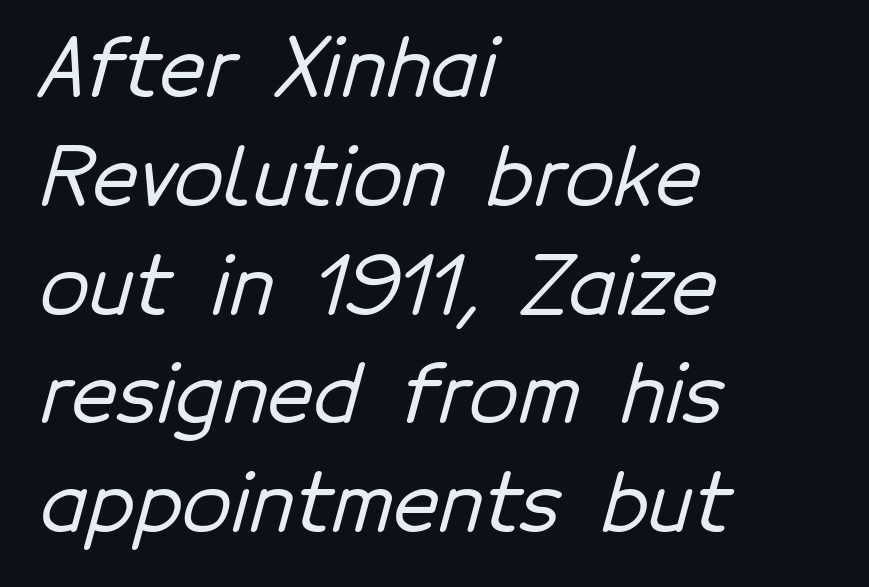
Q: Is the typeface a serif or a sans-serif typeface? A: Sans-serif.
Q: Is the text underlined? A: No.
Q: How is the paragraph aligned? A: Left-aligned.
Q: Is the spacing between letters normal or unusually wide? A: Normal.
Q: Is the spacing between lines tight, normal or loose? A: Normal.
Q: Width (condensed, normal, or wide)? A: Normal.
Q: Stroke contrast? A: Low.
Q: x-height? A: Medium.
Q: Monospaced? A: No.
